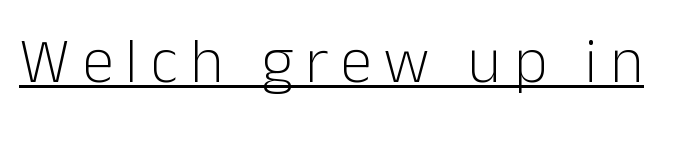
Q: Is the text bold? A: No.
Q: Is the text italic (slanted)? A: No, it is upright.
Q: Is the typeface a serif or a sans-serif typeface? A: Sans-serif.
Q: Is the text underlined? A: Yes.
Q: Width (condensed, normal, or wide)? A: Normal.
Q: Stroke contrast? A: Low.
Q: x-height? A: Medium.
Q: Monospaced? A: No.
